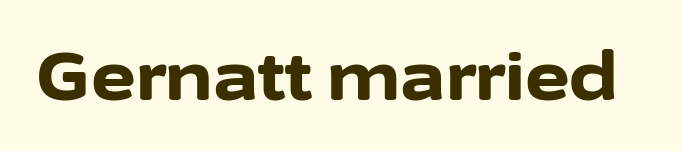
The image shows 68 px bold sans-serif type, upright; set normal letter spacing, not underlined; low stroke contrast and a medium x-height.
